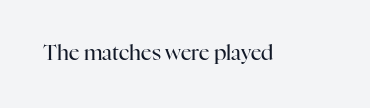
The passage shown is not underscored anywhere. The font's upright variant was chosen for this text. Stems here are at most as thick as an everyday book face. Observe the ordinary spacing: letters are neighbours, not strangers.
